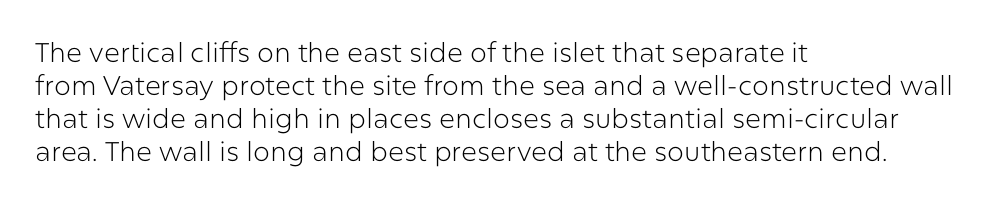
{"italic": "no", "bold": "no", "underline": "no", "align": "left", "line_spacing_ratio": 1.22, "letter_spacing": "normal", "letter_spacing_em": 0.0, "glyph_px": 27}
